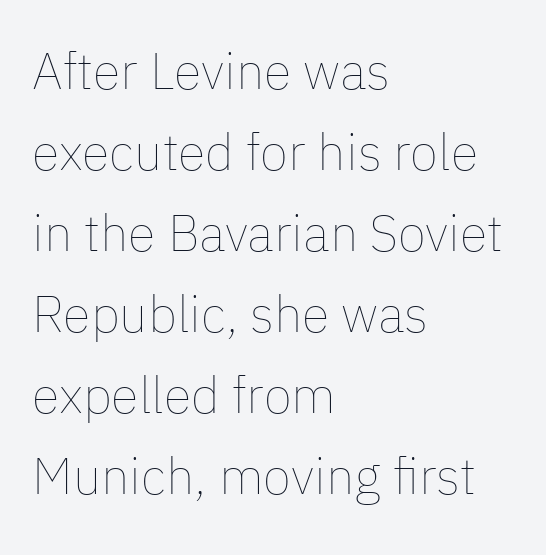
Is this a fixed-width face? No — the glyphs have proportional, varying widths. Spacing between characters is what you'd get straight out of the box. A light-to-regular cut is what we see here. The compositor pushed each line to the left boundary.
